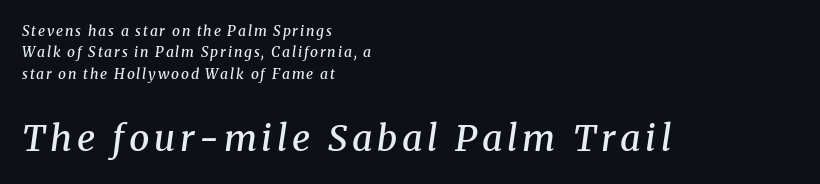
The image shows 36 px semibold serif type, italic (leaning right); set left-aligned, normal line spacing (1.53x), not underlined; the second (bottom) block is 2.57x larger; medium stroke contrast and a medium x-height.
